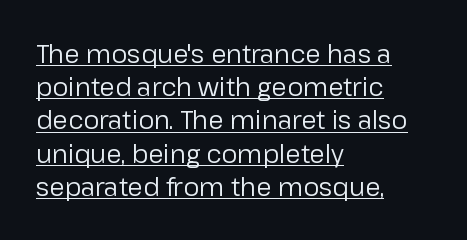
It's the straight-up-and-down kind of type. Between one letter and the next there's only the usual sliver of space. Notice how a bar underscores the lettering throughout. The passage shown stacks its lines at a standard gap. If you drew a ruler down the left edge, every line would touch it.
